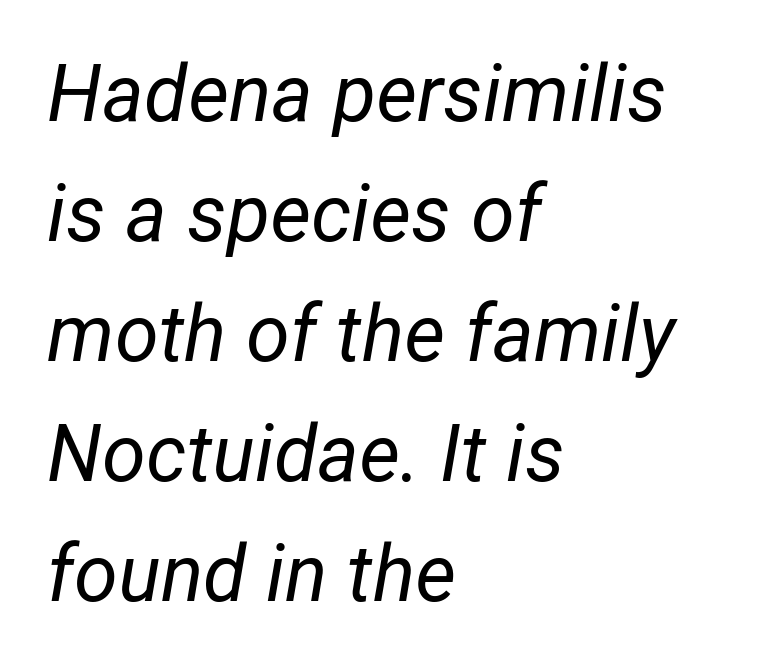
Spacing between characters is what you'd get straight out of the box. The space beneath each line is pristine and unruled. Think standard paragraph weight, or any step lighter than that. Yep, that's italic — everything's leaning. Each letter keeps its own natural width here, so spacing adapts to shape. One glance says typical: line gaps are just what's usual.
